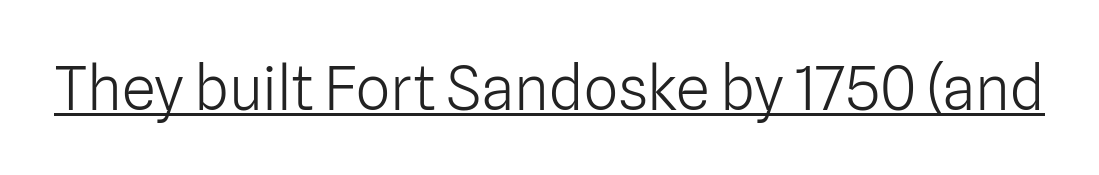
The image shows 61 px light sans-serif type, upright; set normal letter spacing, underlined; low stroke contrast and a medium x-height.
